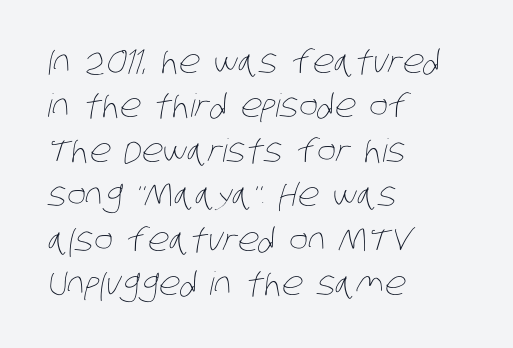
The text block is weighted toward the left margin, trailing off unevenly rightward. Think of a printed novel: that variable character pitch is what you see here. The block of text has a typical density, with ordinary space between rows. Lines of text with bare space underneath.
